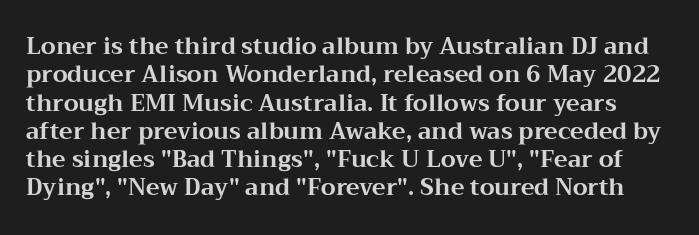
In terms of posture, this sample is upright. Look at the stroke-to-counter ratio: heavy, a bold. Look at the tracking — it's just the regular setting, nothing added. No word sits above an underline.
